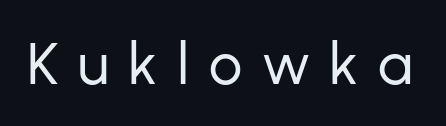
Letter spacing: wide. The characters are drawn with everyday or finer stroke widths. The text was rendered using a sans face with plain stroke endings. The letters advance in unequal steps, a hallmark of proportional type.
